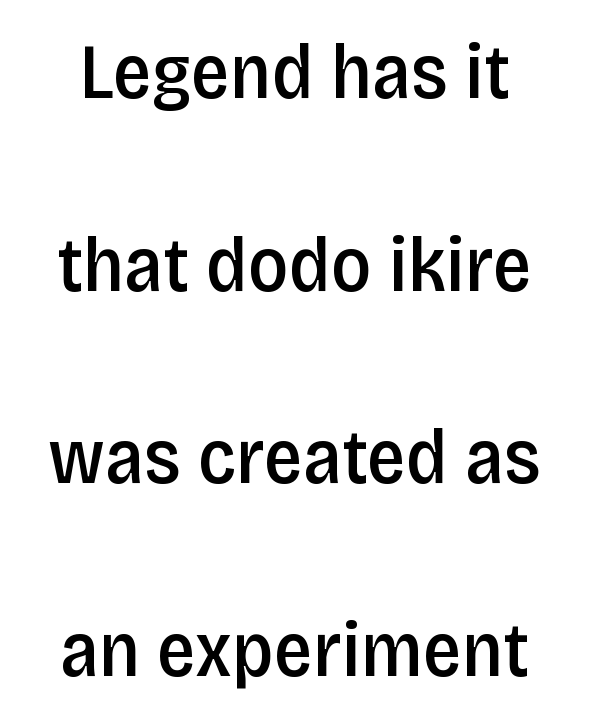
Whoever set this chose breathing room over compactness in the vertical rhythm. Each row of text sits above clean, open space. Every letter is mildly thick-stroked: semibold rather than bold. Standard letterfit; no display-style spreading of the glyphs. These lines are rendered in a variable-pitch font. The axis of the letterforms is exactly vertical.
